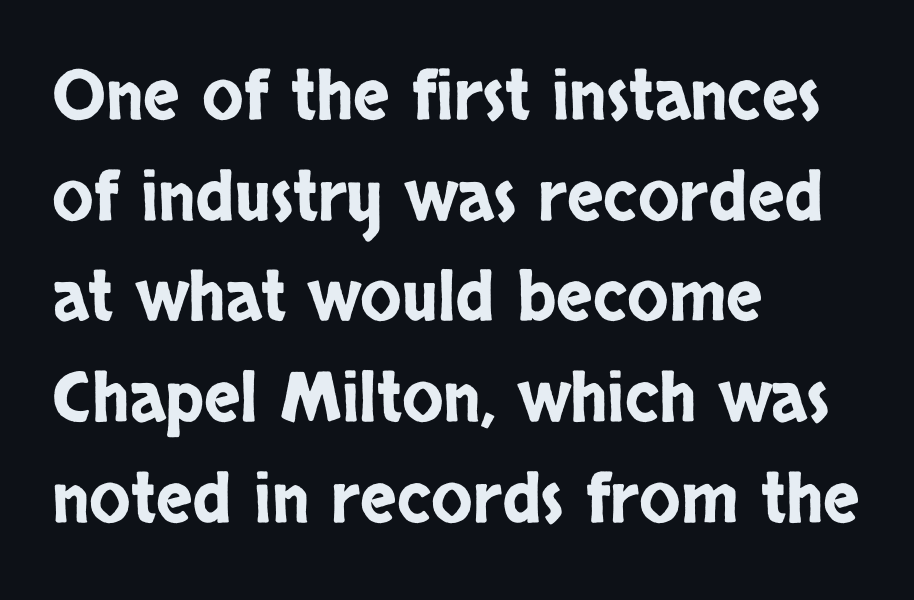
What's the leading like? Ordinary, nothing unusual. Lines of text with bare space underneath. The text was rendered using a sans face with plain stroke endings. No extra tracking has been applied to these lines.
